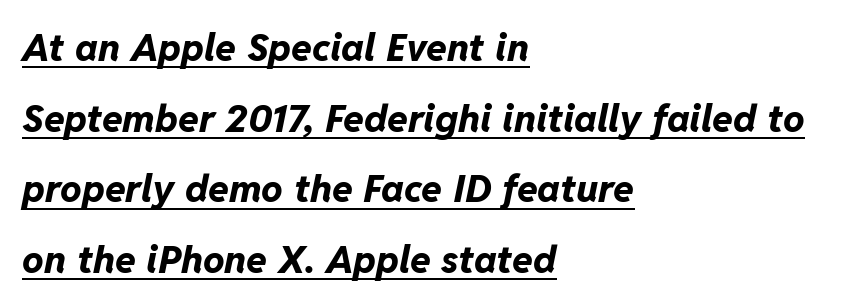
{"italic": "yes", "lean": "right", "slant_degrees": 11, "bold": "yes", "weight": "bold", "width": "normal", "stroke_contrast": "low", "x_height": "medium", "monospaced": "no", "underline": "yes", "align": "left", "line_spacing_ratio": 1.86, "letter_spacing": "normal", "letter_spacing_em": 0.0, "glyph_px": 38}
